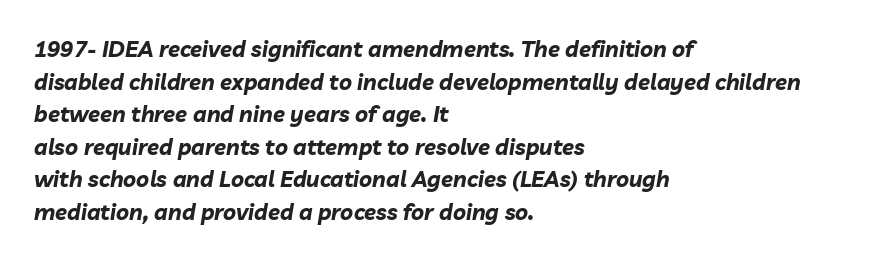
{"italic": "yes", "lean": "right", "slant_degrees": 10, "bold": "yes", "underline": "no", "align": "left", "line_spacing": "normal", "line_spacing_ratio": 1.48, "letter_spacing": "normal", "letter_spacing_em": 0.0, "glyph_px": 22}
